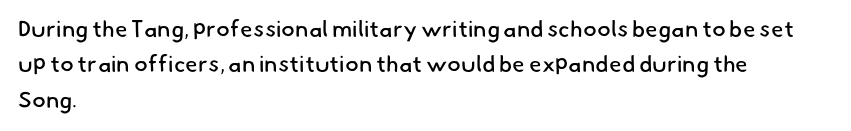
Every row of glyphs begins at an identical x-position on the left. What stands out about the letter spacing? Nothing — it is the standard amount. Regarding leading, the lines here are spaced in the standard way. Weight: in the light-to-regular range. The space directly below the letters is spotless.
